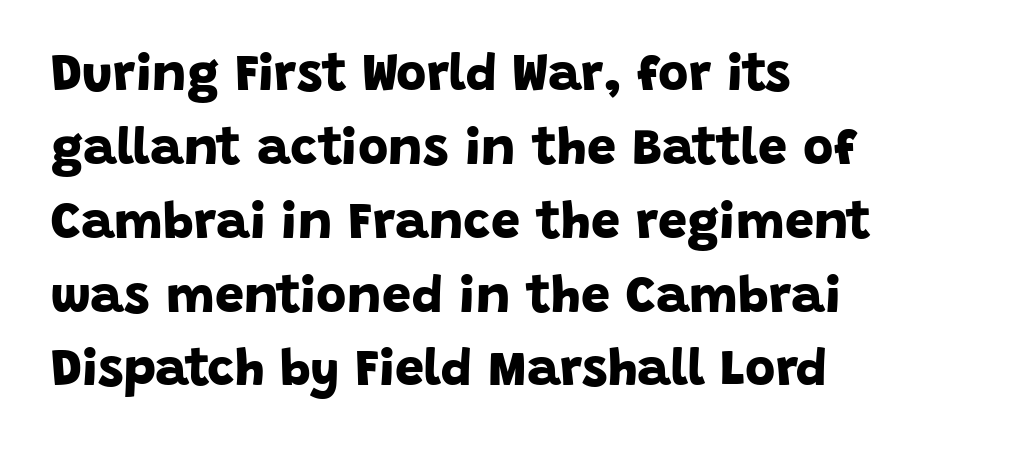
The font is running at its bold setting. Tracking here is standard; glyphs follow each other at the usual distance. A typesetter would call this leading conventional body-copy spacing. The rendering shows plain stroke endings on the letterforms — a sans-serif design. The passage is arranged the way most books set body copy — flush left.
